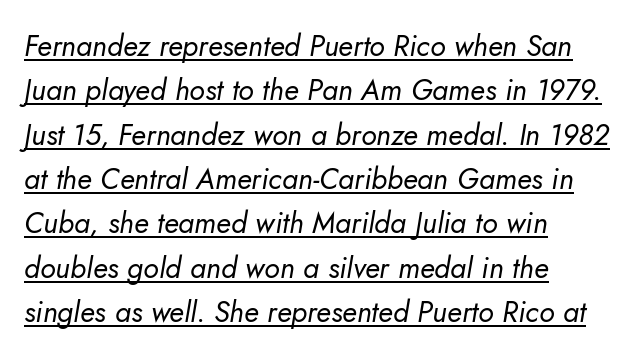
Tracking value appears to be zero — textbook default spacing. Characters are canted at an angle relative to the baseline's perpendicular. Underline: present. The font is comparable to plain body text, perhaps lighter. The vertical gap from one line to the next is medium. Varying glyph widths throughout — classic text-font behaviour.
